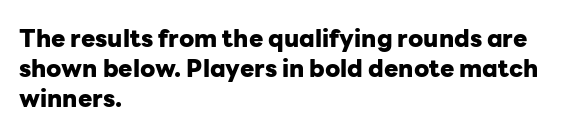
The image shows 24 px bold type, upright; set left-aligned, normal line spacing (1.26x), normal letter spacing, not underlined.
